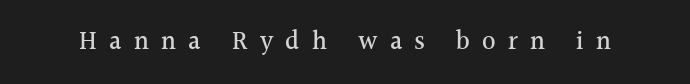
The image shows 26 px text type, upright; set unusually wide letter spacing (+0.47 em), not underlined.
